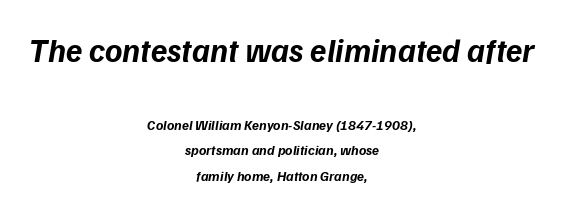
{"serif": "no", "bold": "yes", "weight": "bold", "width": "normal", "stroke_contrast": "low", "x_height": "medium", "monospaced": "no", "underline": "no", "align": "center", "line_spacing_ratio": 1.83, "letter_spacing": "normal", "letter_spacing_em": 0.0, "larger_block": "first", "size_ratio": 2.36, "glyph_px": 33}
